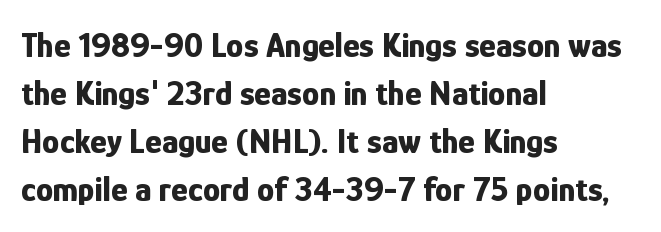
The image shows 35 px bold, condensed sans-serif type, upright; set left-aligned, normal line spacing (1.37x), normal letter spacing, not underlined; low stroke contrast and a medium x-height.
